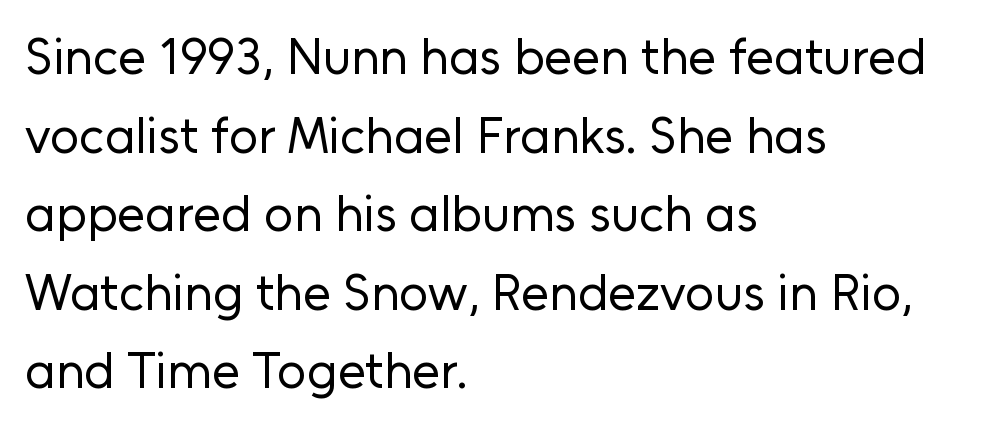
The letters advance in unequal steps, a hallmark of proportional type. The typography opts for an upright posture over an oblique one. Is there much room between lines? A standard amount, neither cramped nor airy. Caption: multi-line text, flush left, ragged right. Regarding serifs, this sample does without them. Bold? No — there's no thickening of the strokes.
